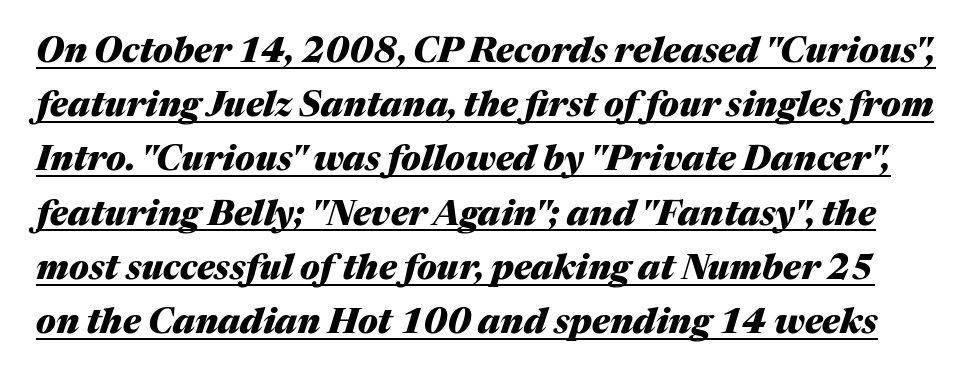
The image shows 35 px heavy type, italic (leaning right); set normal line spacing (1.55x), normal letter spacing, underlined; medium stroke contrast and a medium x-height.
